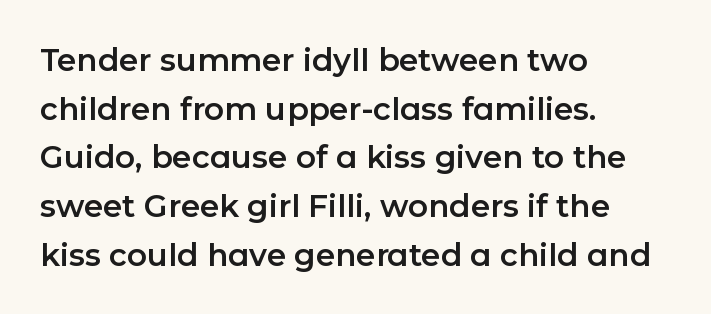
Nope, no serifs anywhere on these letters. The letters stand upright; this is a roman face. These lines sit exactly where default settings would place them. The zone under the glyphs is completely vacant. Does extra space separate the letters? No, they use regular spacing.
